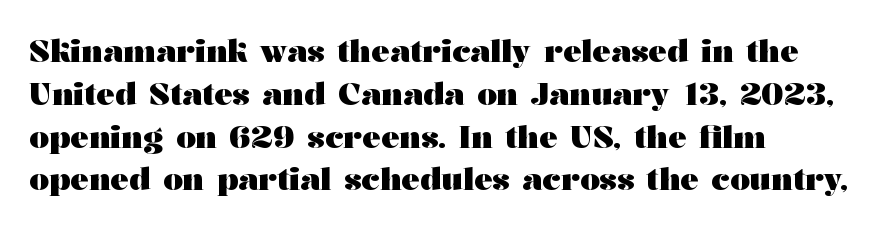
{"serif": "yes", "italic": "no", "bold": "yes", "weight": "heavy", "width": "wide", "stroke_contrast": "medium", "x_height": "medium", "monospaced": "no", "underline": "no", "align": "left", "line_spacing": "normal", "line_spacing_ratio": 1.38, "letter_spacing": "normal", "letter_spacing_em": 0.0, "glyph_px": 31}
